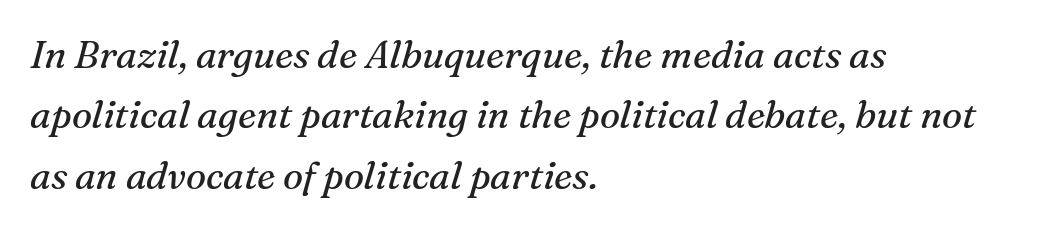
{"serif": "yes", "italic": "yes", "lean": "right", "slant_degrees": 16, "bold": "no", "weight": "regular", "width": "normal", "stroke_contrast": "medium", "x_height": "medium", "monospaced": "no", "underline": "no", "align": "left", "line_spacing": "normal", "line_spacing_ratio": 1.59, "letter_spacing": "normal", "letter_spacing_em": 0.0, "glyph_px": 38}
